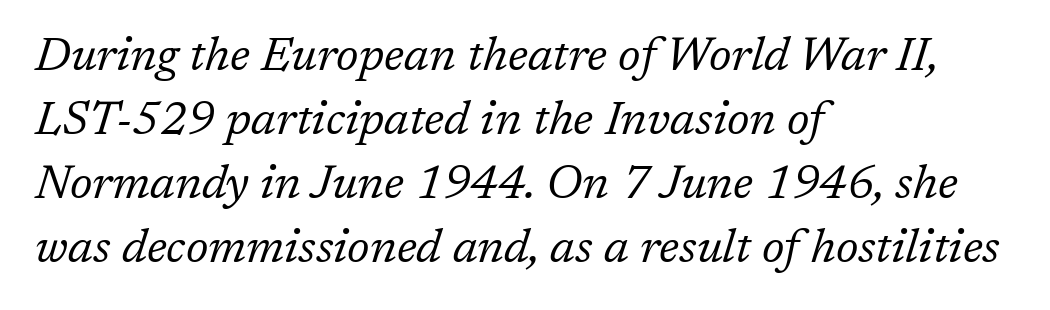
The image shows 47 px regular-weight serif type, italic (leaning right); set left-aligned, normal line spacing (1.36x), normal letter spacing, not underlined; low stroke contrast and a medium x-height.
